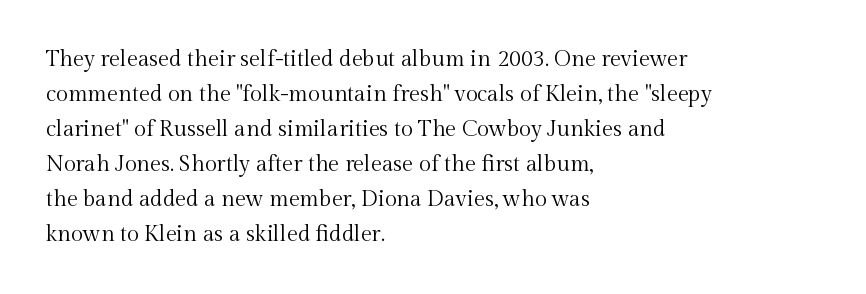
{"italic": "no", "bold": "no", "underline": "no", "align": "left", "line_spacing": "normal", "line_spacing_ratio": 1.59, "letter_spacing": "normal", "letter_spacing_em": 0.0, "glyph_px": 22}
